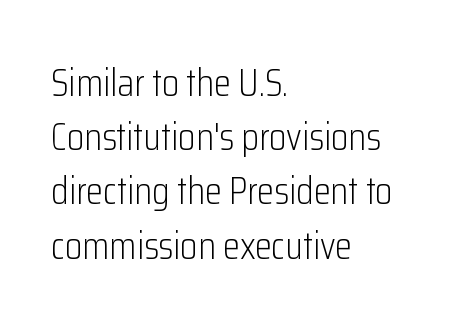
The image shows 39 px light, condensed sans-serif type, upright; set left-aligned, normal line spacing (1.39x), normal letter spacing, not underlined; low stroke contrast and a medium x-height.
